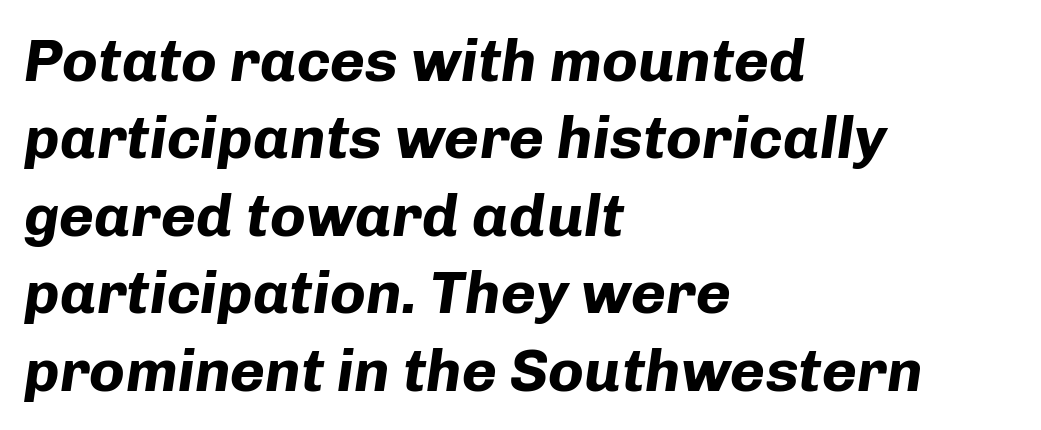
Q: Is the text bold? A: Yes.
Q: Is the text italic (slanted)? A: Yes, it leans right by about 8 degrees.
Q: Is the text underlined? A: No.
Q: How is the paragraph aligned? A: Left-aligned.
Q: Is the spacing between letters normal or unusually wide? A: Normal.
Q: Is the spacing between lines tight, normal or loose? A: Normal.
Q: Width (condensed, normal, or wide)? A: Normal.
Q: Stroke contrast? A: Low.
Q: x-height? A: Medium.
Q: Monospaced? A: No.
